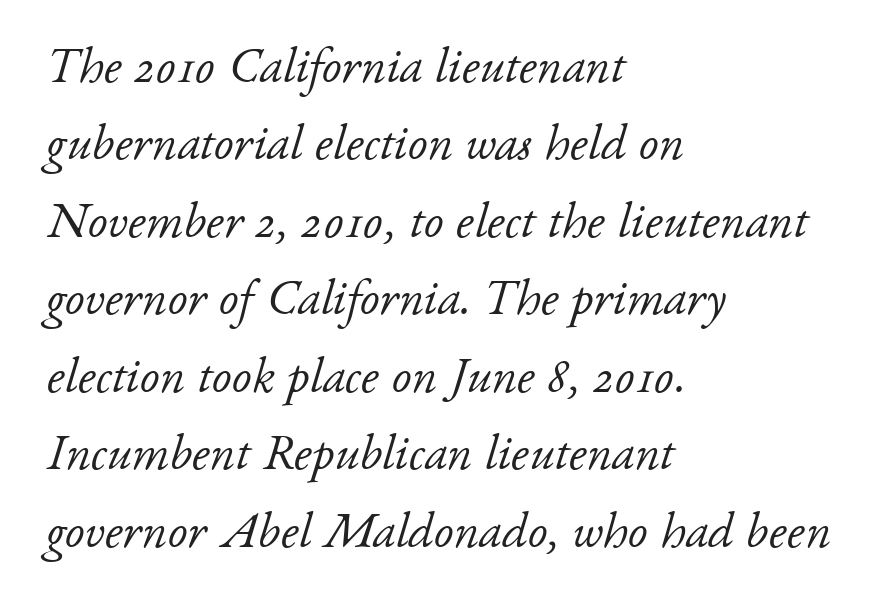
Q: Is the text bold? A: No.
Q: Is the text italic (slanted)? A: Yes, it leans right by about 17 degrees.
Q: Is the typeface a serif or a sans-serif typeface? A: Serif.
Q: Is the text underlined? A: No.
Q: How is the paragraph aligned? A: Left-aligned.
Q: Is the spacing between letters normal or unusually wide? A: Normal.
Q: Is the spacing between lines tight, normal or loose? A: Normal.
Q: Width (condensed, normal, or wide)? A: Normal.
Q: Stroke contrast? A: Low.
Q: x-height? A: Small.
Q: Monospaced? A: No.
